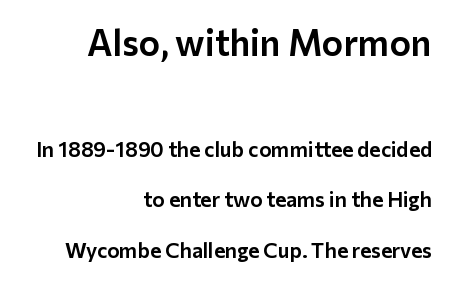
The image shows 36 px sans-serif type, upright; set right-aligned, loose line spacing (2.41x), normal letter spacing, not underlined; the first (top) block is 1.71x larger; low stroke contrast and a medium x-height.
